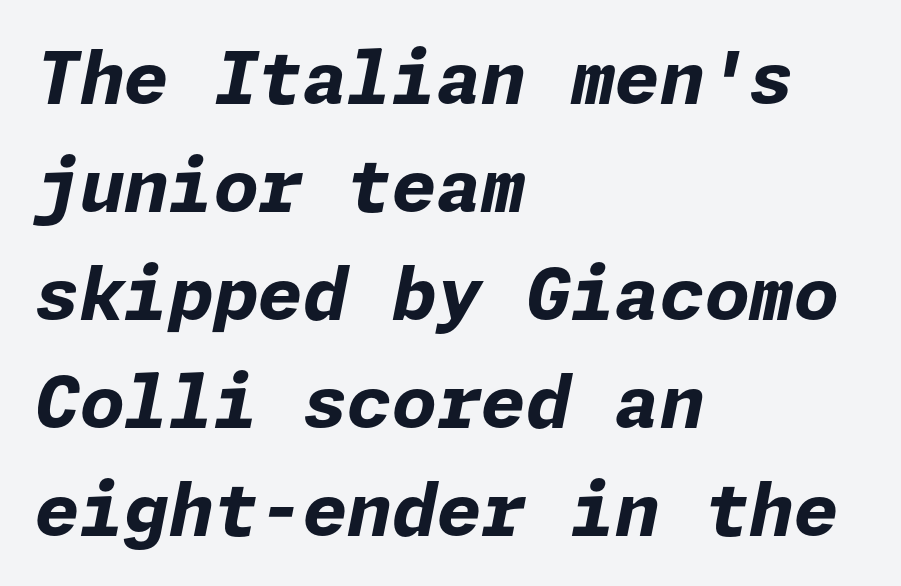
The image shows 72 px bold type, italic (leaning right); set left-aligned, normal line spacing (1.5x), normal letter spacing, not underlined; low stroke contrast and a medium x-height.
